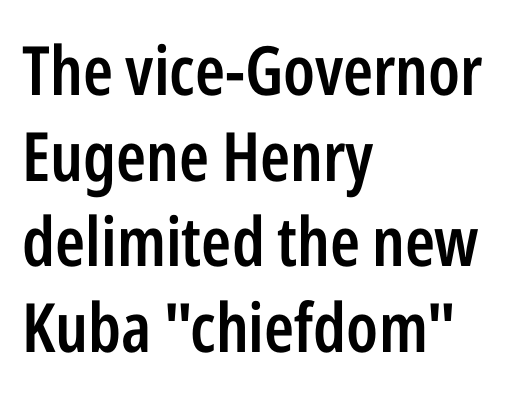
Q: Is the text bold? A: Semi-bold.
Q: Is the text italic (slanted)? A: No, it is upright.
Q: Is the typeface a serif or a sans-serif typeface? A: Sans-serif.
Q: Is the text underlined? A: No.
Q: How is the paragraph aligned? A: Left-aligned.
Q: Is the spacing between letters normal or unusually wide? A: Normal.
Q: Is the spacing between lines tight, normal or loose? A: Normal.
Q: Width (condensed, normal, or wide)? A: Condensed.
Q: Stroke contrast? A: Low.
Q: x-height? A: Medium.
Q: Monospaced? A: No.
